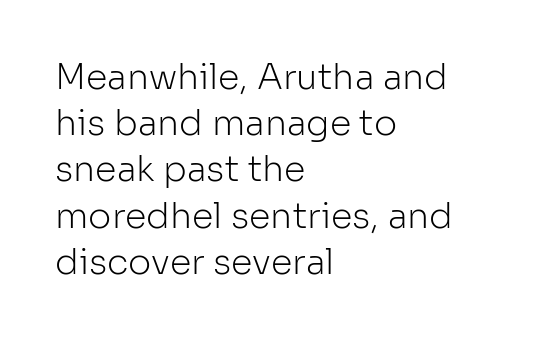
Q: Is the text bold? A: No.
Q: Is the text italic (slanted)? A: No, it is upright.
Q: Is the typeface a serif or a sans-serif typeface? A: Sans-serif.
Q: Is the text underlined? A: No.
Q: How is the paragraph aligned? A: Left-aligned.
Q: Is the spacing between letters normal or unusually wide? A: Normal.
Q: Is the spacing between lines tight, normal or loose? A: Normal.
Q: Width (condensed, normal, or wide)? A: Normal.
Q: Stroke contrast? A: Low.
Q: x-height? A: Medium.
Q: Monospaced? A: No.
